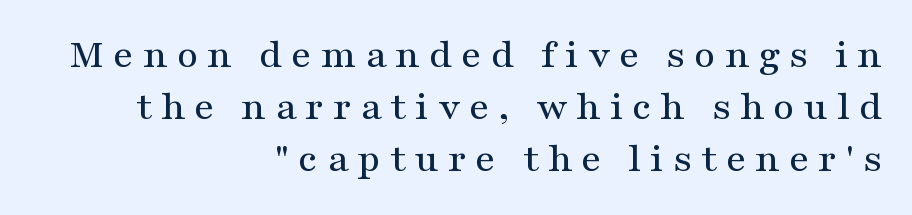
The lines sit at an ordinary, default distance from one another. The letters are spread apart with noticeably loose tracking. One-word summary of the alignment: right. The face used here is proportionally spaced, like ordinary book or web type.
